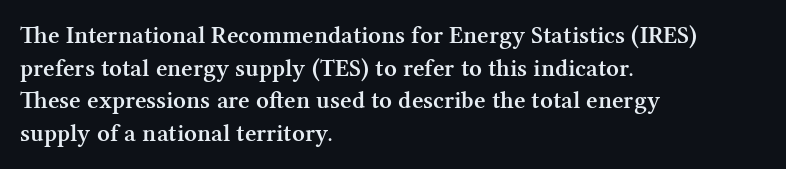
Short and long lines alike share a common starting point at left. Notice how the stems are strictly vertical — no italics here. Default kerning and tracking; the words read as compact shapes. Typesetter's note: demi weight, one step under bold.
